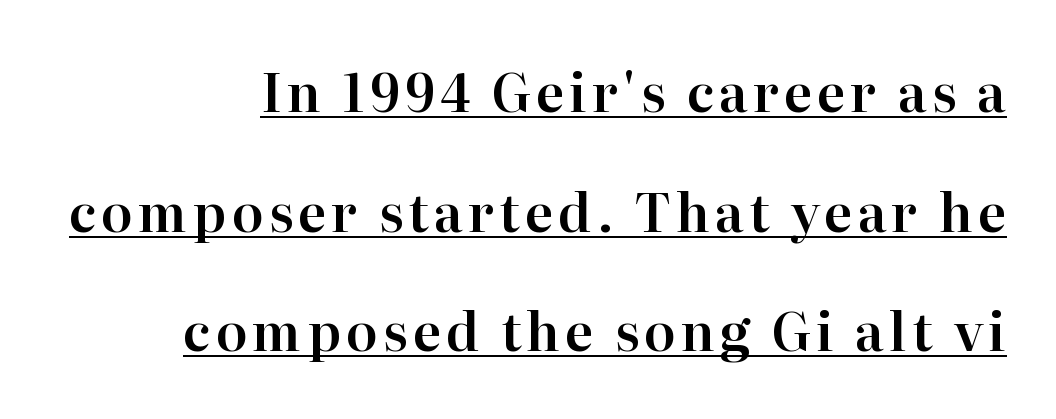
The image shows 52 px serif type, upright; set right-aligned, loose line spacing (2.3x), underlined; high stroke contrast and a medium x-height.
